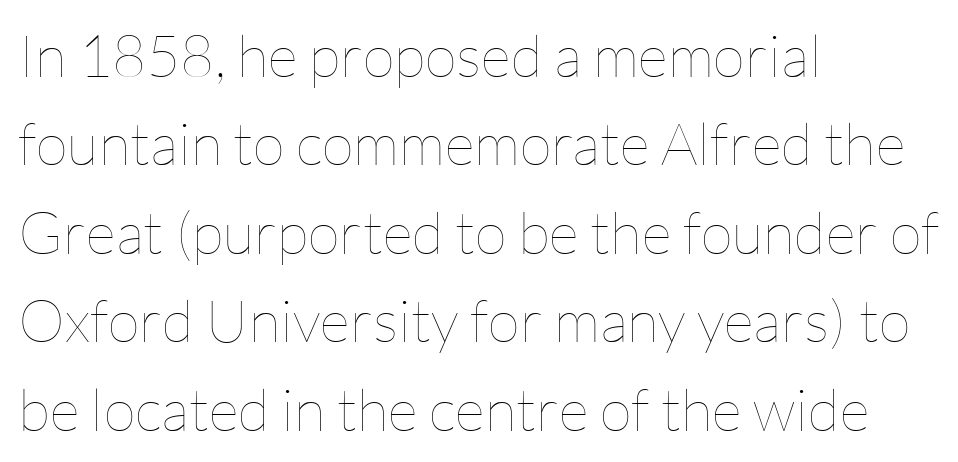
The strip under each line holds only bare page. Each stroke keeps to a modest, everyday thickness or less. Characters remain perfectly vertical along every line. The gaps between neighbouring characters are ordinary and unremarkable.
